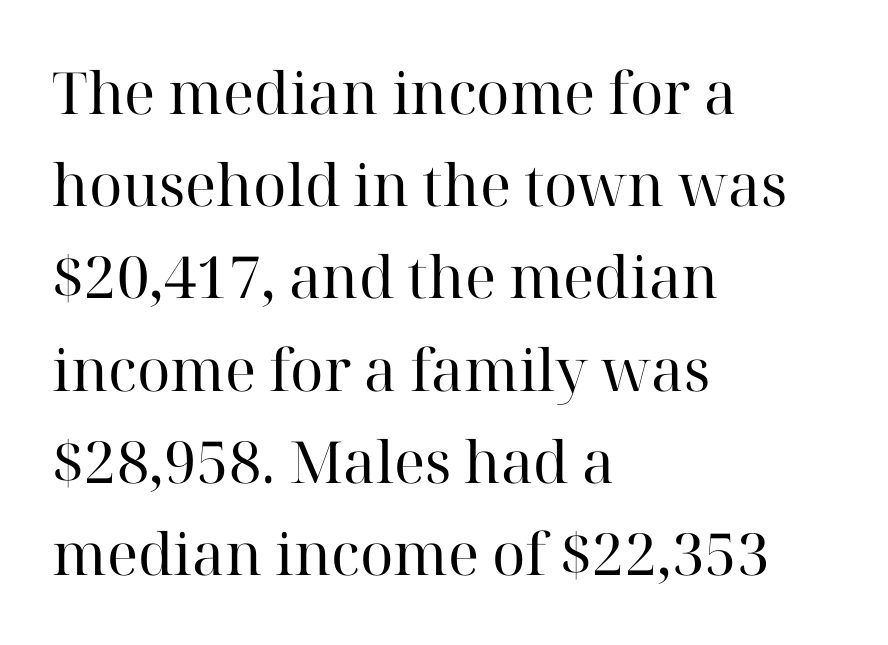
Q: Is the text bold? A: No.
Q: Is the text italic (slanted)? A: No, it is upright.
Q: Is the typeface a serif or a sans-serif typeface? A: Serif.
Q: Is the text underlined? A: No.
Q: How is the paragraph aligned? A: Left-aligned.
Q: Is the spacing between letters normal or unusually wide? A: Normal.
Q: Is the spacing between lines tight, normal or loose? A: Normal.
Q: Width (condensed, normal, or wide)? A: Normal.
Q: Stroke contrast? A: High.
Q: x-height? A: Medium.
Q: Monospaced? A: No.
